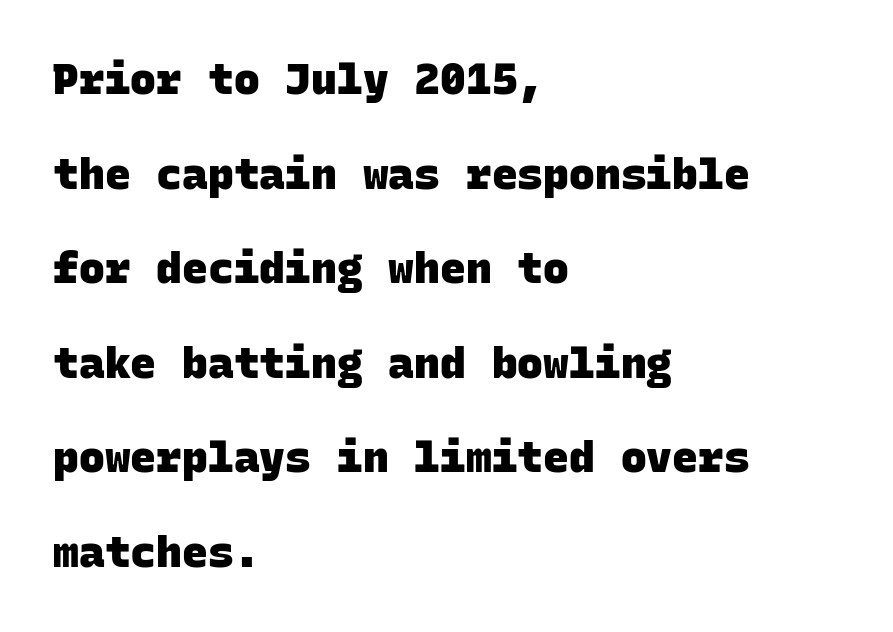
The image shows 43 px heavy sans-serif type, monospaced; set left-aligned, loose line spacing (2.2x), normal letter spacing, not underlined; low stroke contrast and a large x-height.
